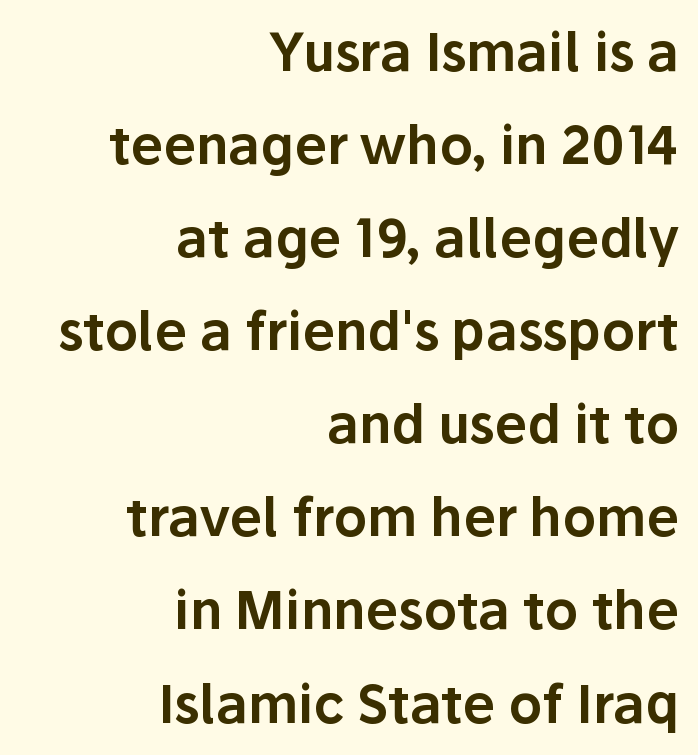
The rag falls on the left side of this text block. Are there feet on the stems? There aren't — it's a sans. Tall strokes in this sample are plumb rather than angled. The baseline area is clear. Think of a printed novel: that variable character pitch is what you see here.
